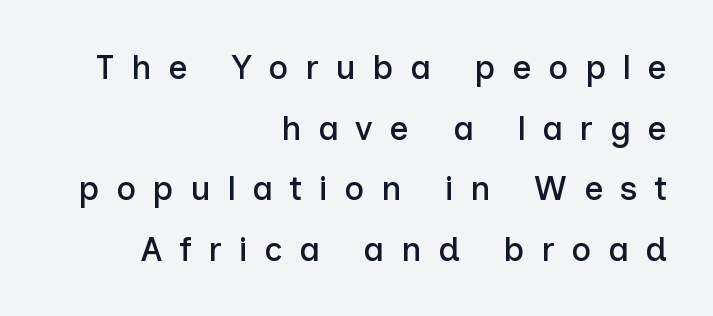
Q: Is the text italic (slanted)? A: No, it is upright.
Q: Is the typeface a serif or a sans-serif typeface? A: Sans-serif.
Q: Is the text underlined? A: No.
Q: How is the paragraph aligned? A: Right-aligned.
Q: Is the spacing between letters normal or unusually wide? A: Unusually wide.
Q: Width (condensed, normal, or wide)? A: Normal.
Q: Stroke contrast? A: Low.
Q: x-height? A: Medium.
Q: Monospaced? A: No.
